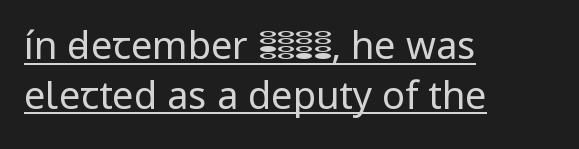
The image shows 38 px regular-weight sans-serif type, upright; set left-aligned, normal line spacing (1.31x), normal letter spacing, underlined; low stroke contrast and a medium x-height.
